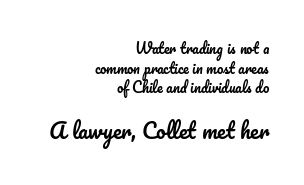
{"underline": "no", "align": "right", "line_spacing": "normal", "line_spacing_ratio": 1.41, "letter_spacing": "normal", "letter_spacing_em": 0.0, "larger_block": "second", "size_ratio": 1.5, "glyph_px": 21}
